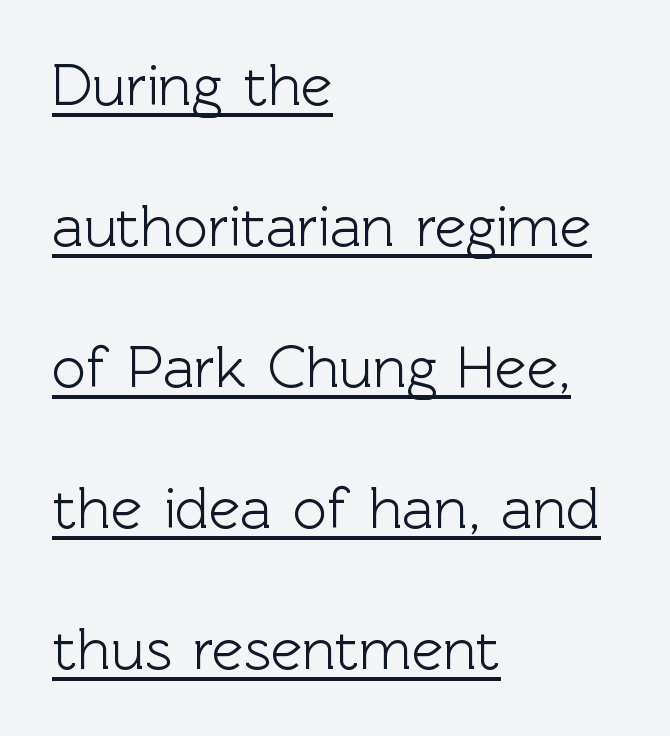
Q: Is the text italic (slanted)? A: No, it is upright.
Q: Is the typeface a serif or a sans-serif typeface? A: Sans-serif.
Q: Is the text underlined? A: Yes.
Q: How is the paragraph aligned? A: Left-aligned.
Q: Is the spacing between letters normal or unusually wide? A: Normal.
Q: Is the spacing between lines tight, normal or loose? A: Loose.
Q: Width (condensed, normal, or wide)? A: Normal.
Q: x-height? A: Medium.
Q: Monospaced? A: No.
